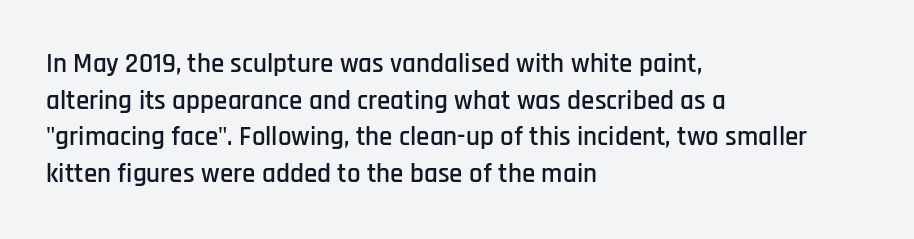
Q: Is the text italic (slanted)? A: No, it is upright.
Q: Is the text underlined? A: No.
Q: How is the paragraph aligned? A: Left-aligned.
Q: Is the spacing between letters normal or unusually wide? A: Normal.
Q: Is the spacing between lines tight, normal or loose? A: Normal.
